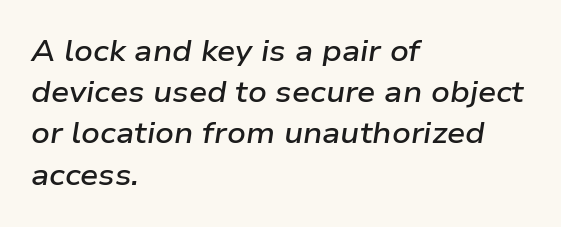
Q: Is the text bold? A: Semi-bold.
Q: Is the text italic (slanted)? A: Yes, it leans right by about 9 degrees.
Q: Is the text underlined? A: No.
Q: How is the paragraph aligned? A: Left-aligned.
Q: Is the spacing between letters normal or unusually wide? A: Normal.
Q: Is the spacing between lines tight, normal or loose? A: Normal.
Q: Width (condensed, normal, or wide)? A: Wide.
Q: Stroke contrast? A: Low.
Q: x-height? A: Medium.
Q: Monospaced? A: No.
